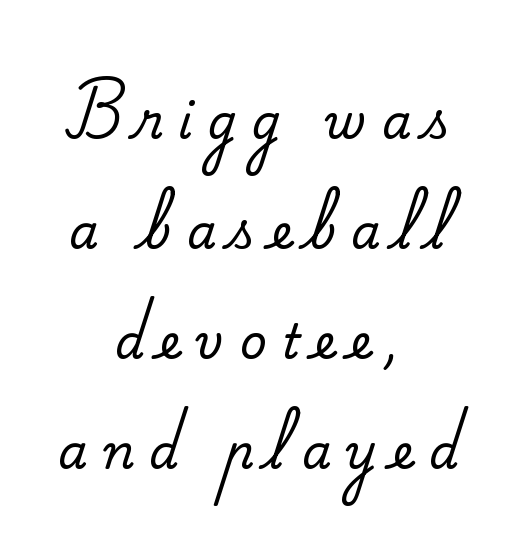
The image shows 47 px serif type; set centered, loose line spacing (2.34x), unusually wide letter spacing (+0.32 em), not underlined; medium stroke contrast and a small x-height.
